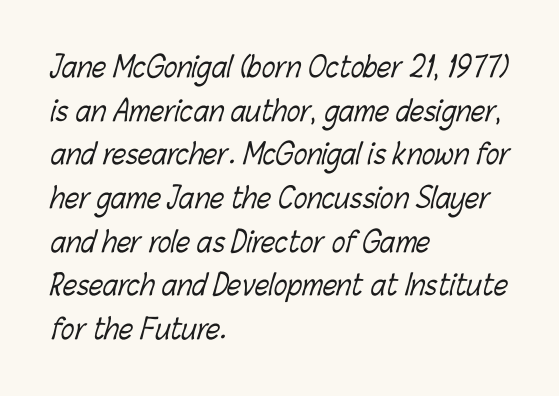
You could not count columns in this text — the font is proportionally spaced. Characters follow at the spacing the type designer built in. The foot of each line stays bare and open. One glance says typical: line gaps are just what's usual. The paragraph has a hard left edge and a soft right edge.
